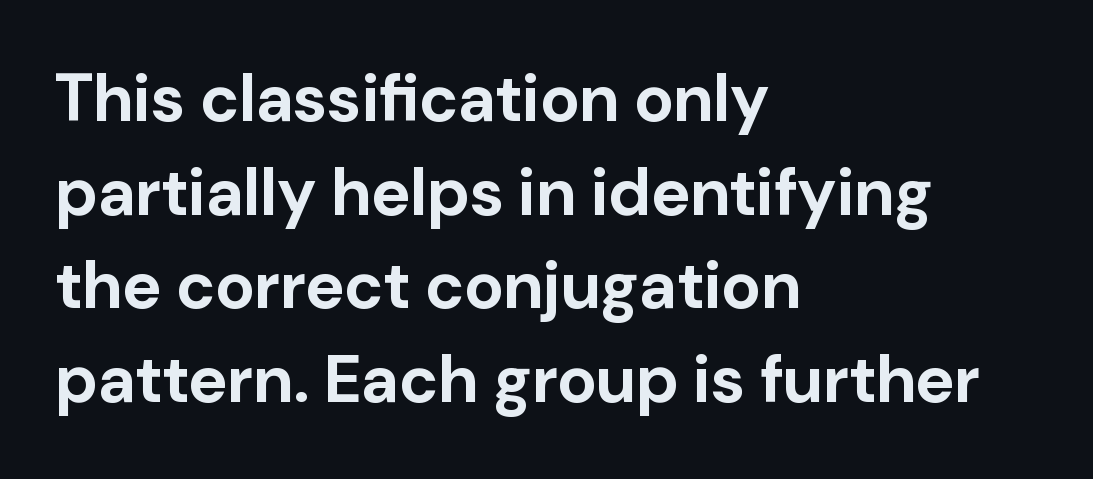
{"serif": "no", "italic": "no", "bold": "yes", "weight": "bold", "width": "normal", "stroke_contrast": "low", "x_height": "medium", "monospaced": "no", "underline": "no", "align": "left", "line_spacing": "normal", "line_spacing_ratio": 1.42, "letter_spacing": "normal", "letter_spacing_em": 0.0, "glyph_px": 66}
